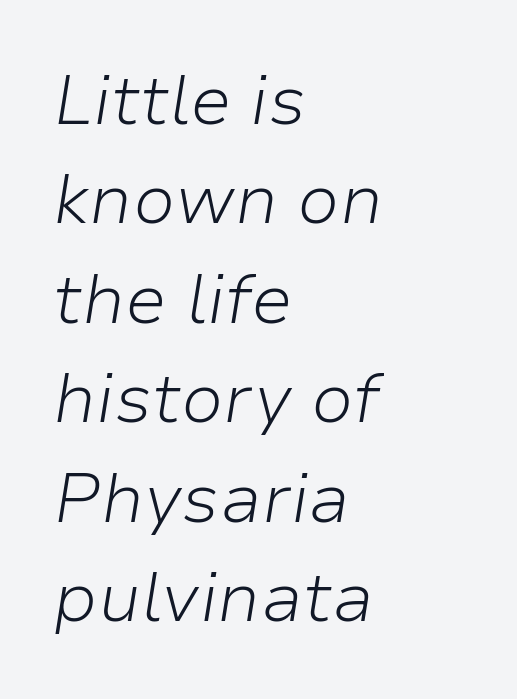
Q: Is the text bold? A: No.
Q: Is the text italic (slanted)? A: Yes, it leans right by about 9 degrees.
Q: Is the text underlined? A: No.
Q: How is the paragraph aligned? A: Left-aligned.
Q: Is the spacing between letters normal or unusually wide? A: Normal.
Q: Is the spacing between lines tight, normal or loose? A: Normal.
Q: Width (condensed, normal, or wide)? A: Normal.
Q: Stroke contrast? A: Low.
Q: x-height? A: Medium.
Q: Monospaced? A: No.
